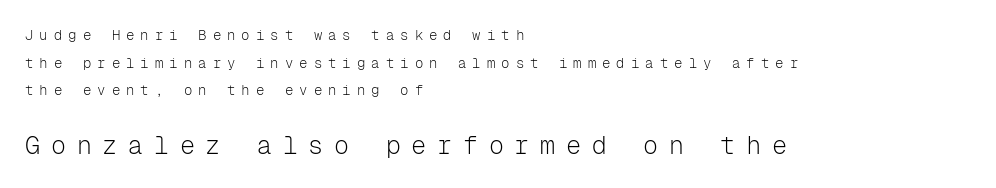
The image shows 25 px text type, upright; set left-aligned, loose line spacing (1.98x), unusually wide letter spacing (+0.43 em), not underlined; the second (bottom) block is 1.79x larger.
